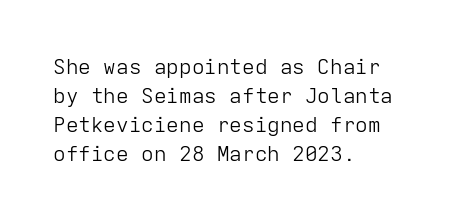
Q: Is the text bold? A: No.
Q: Is the text italic (slanted)? A: No, it is upright.
Q: Is the text underlined? A: No.
Q: How is the paragraph aligned? A: Left-aligned.
Q: Is the spacing between letters normal or unusually wide? A: Normal.
Q: Is the spacing between lines tight, normal or loose? A: Normal.
